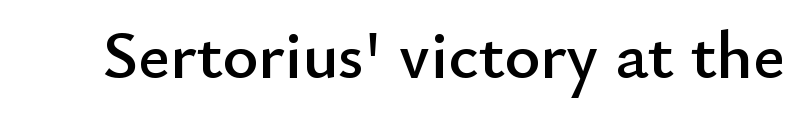
Q: Is the text italic (slanted)? A: No, it is upright.
Q: Is the typeface a serif or a sans-serif typeface? A: Sans-serif.
Q: Is the text underlined? A: No.
Q: Is the spacing between letters normal or unusually wide? A: Normal.
Q: Width (condensed, normal, or wide)? A: Normal.
Q: Stroke contrast? A: Low.
Q: x-height? A: Small.
Q: Monospaced? A: No.
